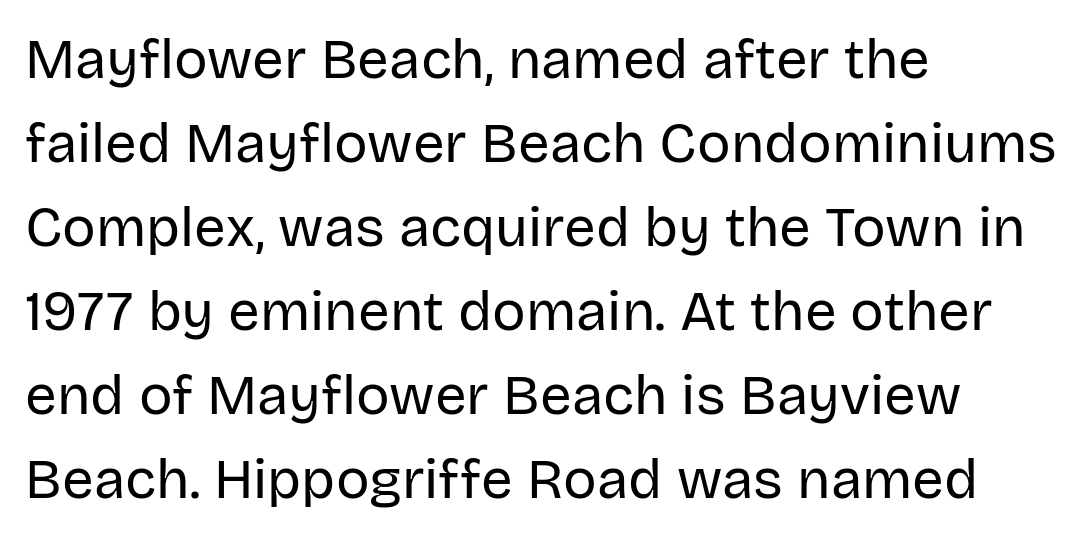
Q: Is the text bold? A: No.
Q: Is the text italic (slanted)? A: No, it is upright.
Q: Is the typeface a serif or a sans-serif typeface? A: Sans-serif.
Q: Is the text underlined? A: No.
Q: How is the paragraph aligned? A: Left-aligned.
Q: Is the spacing between letters normal or unusually wide? A: Normal.
Q: Is the spacing between lines tight, normal or loose? A: Normal.
Q: Width (condensed, normal, or wide)? A: Normal.
Q: Stroke contrast? A: Low.
Q: x-height? A: Large.
Q: Monospaced? A: No.
